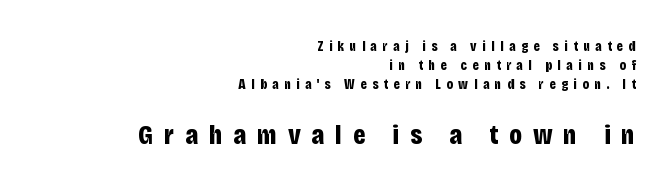
The axis of the letterforms is exactly vertical. How are the letters spaced? Widely, with obvious added tracking. Character widths vary here, with narrow letters taking less room than wide ones. The leading is moderate, giving the passage an even texture.
